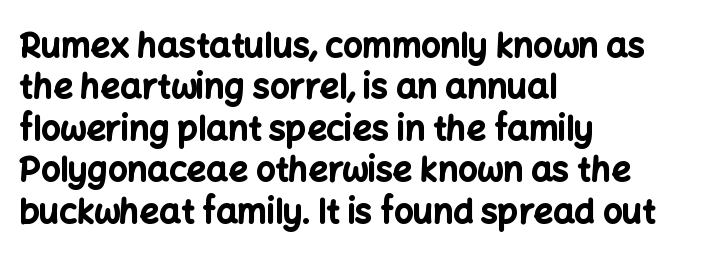
The image shows 34 px bold sans-serif type, upright; set left-aligned, line spacing 1.22x, normal letter spacing, not underlined; low stroke contrast and a medium x-height.
